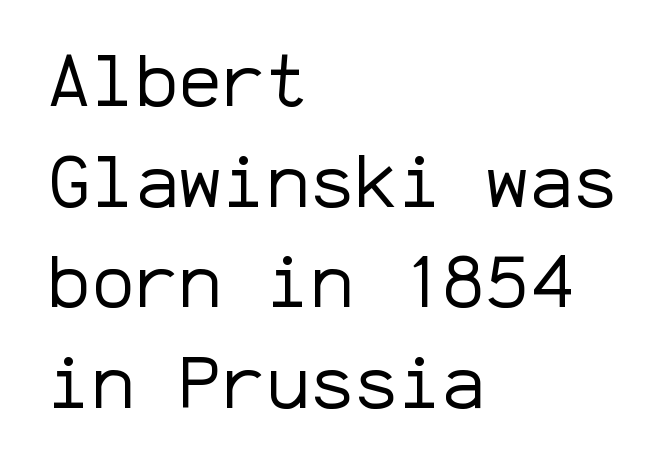
Q: Is the text bold? A: No.
Q: Is the text italic (slanted)? A: No, it is upright.
Q: Is the typeface a serif or a sans-serif typeface? A: Sans-serif.
Q: Is the text underlined? A: No.
Q: How is the paragraph aligned? A: Left-aligned.
Q: Is the spacing between letters normal or unusually wide? A: Normal.
Q: Is the spacing between lines tight, normal or loose? A: Normal.
Q: Width (condensed, normal, or wide)? A: Normal.
Q: Stroke contrast? A: Low.
Q: x-height? A: Medium.
Q: Monospaced? A: Yes.
